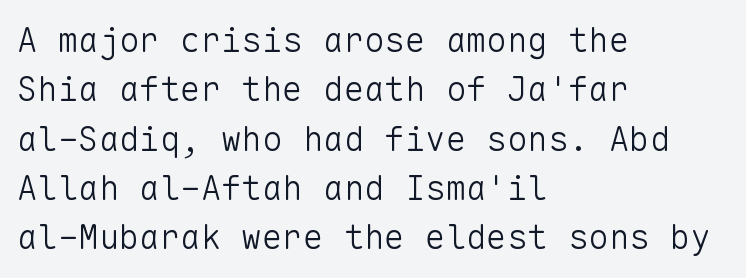
Monospaced: the letters line up in strict vertical columns. Is this a heavy cut? Hardly; it is regular or lighter. This sample uses a sans-serif face. Posture: straight, roman, zero tilt. Each word holds together tightly as a unit, with standard inter-letter gaps. Where is the straight margin? On the left.
